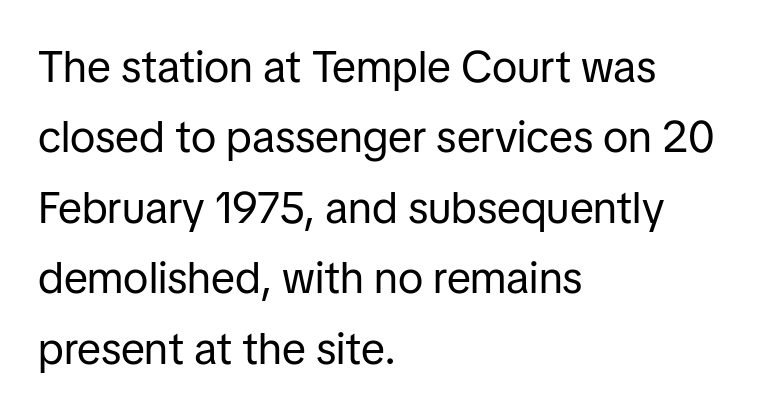
Descenders are the only things crossing below the line. Letters have the restrained weight of plain body copy at most. Spacing verdict: proportional, widths tailored to each character. These lines stack with their left ends in a neat column.
